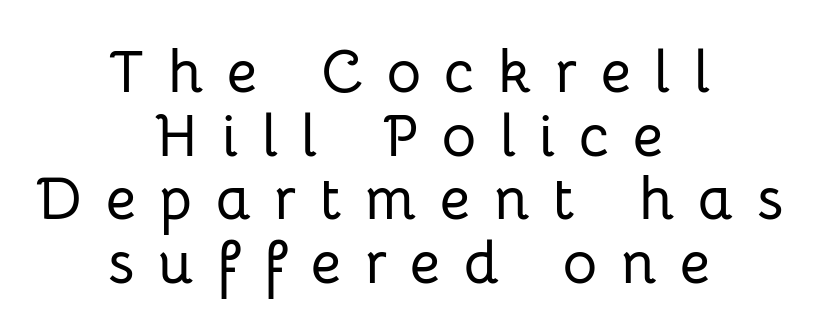
The image shows 59 px sans-serif type, upright; set centered, tight line spacing (1.08x), unusually wide letter spacing (+0.4 em), not underlined; low stroke contrast and a medium x-height.
